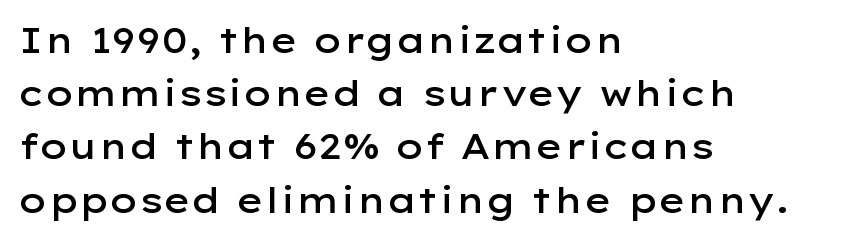
{"serif": "no", "italic": "no", "bold": "semi", "weight": "semibold", "width": "wide", "stroke_contrast": "low", "x_height": "medium", "monospaced": "no", "underline": "no", "align": "left", "line_spacing": "normal", "line_spacing_ratio": 1.52, "letter_spacing": "normal", "letter_spacing_em": 0.0, "glyph_px": 35}
